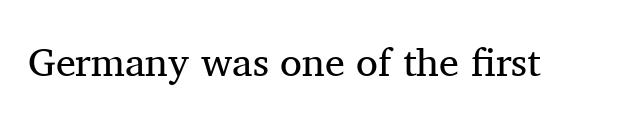
{"serif": "yes", "italic": "no", "bold": "no", "weight": "regular", "width": "normal", "stroke_contrast": "medium", "x_height": "medium", "monospaced": "no", "underline": "no", "letter_spacing": "normal", "letter_spacing_em": 0.0, "glyph_px": 40}
